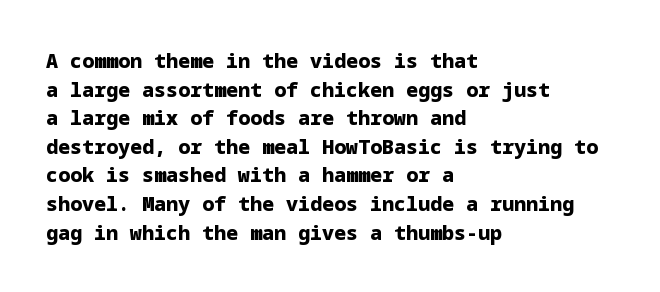
Q: Is the text bold? A: Yes.
Q: Is the text italic (slanted)? A: No, it is upright.
Q: Is the text underlined? A: No.
Q: How is the paragraph aligned? A: Left-aligned.
Q: Is the spacing between letters normal or unusually wide? A: Normal.
Q: Is the spacing between lines tight, normal or loose? A: Normal.
